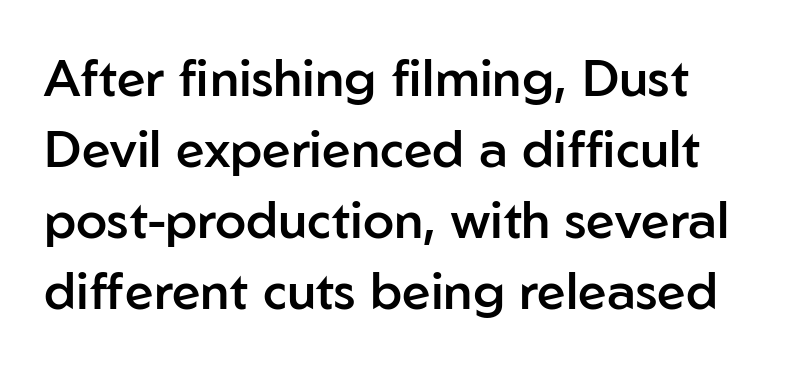
If you drew a line through each stem, it would be perfectly vertical. Quick note: interline space is typical. Is this a fixed-width face? No — the glyphs have proportional, varying widths. Characters follow at the spacing the type designer built in. Does the type have serifs? No, each stem ends abruptly.
